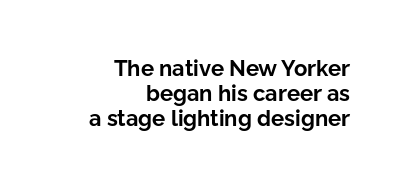
Q: Is the text bold? A: Yes.
Q: Is the text italic (slanted)? A: No, it is upright.
Q: Is the text underlined? A: No.
Q: How is the paragraph aligned? A: Right-aligned.
Q: Is the spacing between letters normal or unusually wide? A: Normal.
Q: Is the spacing between lines tight, normal or loose? A: Tight.
